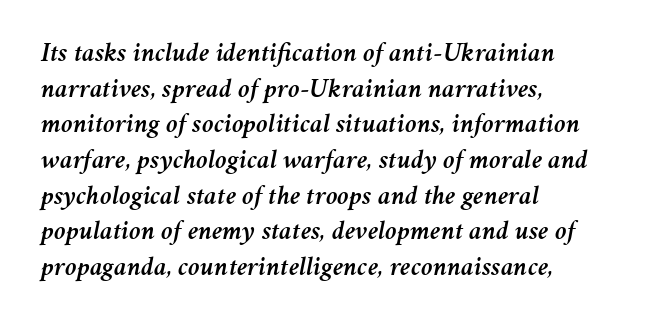
Q: Is the text italic (slanted)? A: Yes, it leans right by about 11 degrees.
Q: Is the text underlined? A: No.
Q: How is the paragraph aligned? A: Left-aligned.
Q: Is the spacing between letters normal or unusually wide? A: Normal.
Q: Is the spacing between lines tight, normal or loose? A: Normal.
